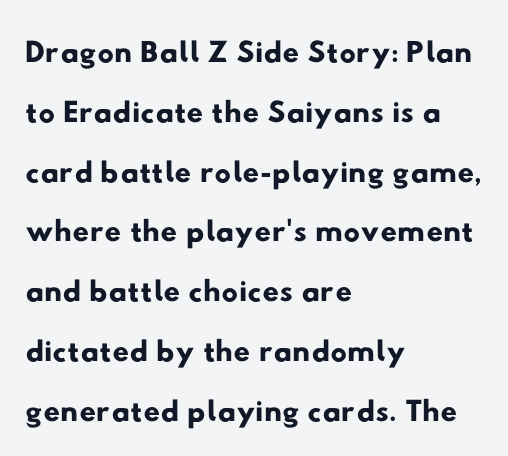
The image shows 46 px wide sans-serif type; set left-aligned, normal line spacing (1.3x), normal letter spacing, not underlined; low stroke contrast and a small x-height.
